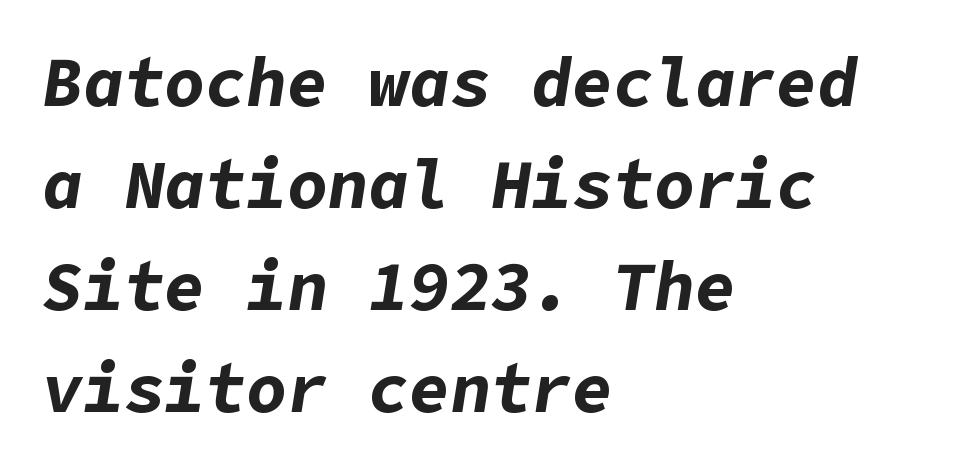
The image shows 68 px bold type, italic (leaning right); set left-aligned, normal line spacing (1.5x), normal letter spacing, not underlined; low stroke contrast and a medium x-height.
